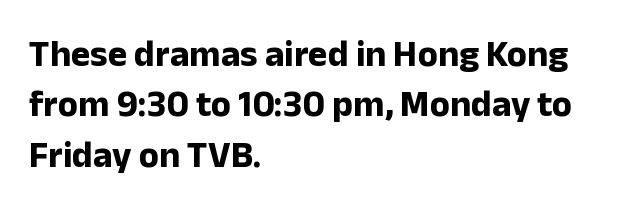
Q: Is the text bold? A: Yes.
Q: Is the text italic (slanted)? A: No, it is upright.
Q: Is the typeface a serif or a sans-serif typeface? A: Sans-serif.
Q: Is the text underlined? A: No.
Q: How is the paragraph aligned? A: Left-aligned.
Q: Is the spacing between letters normal or unusually wide? A: Normal.
Q: Is the spacing between lines tight, normal or loose? A: Normal.
Q: Width (condensed, normal, or wide)? A: Normal.
Q: Stroke contrast? A: Low.
Q: x-height? A: Medium.
Q: Monospaced? A: No.
